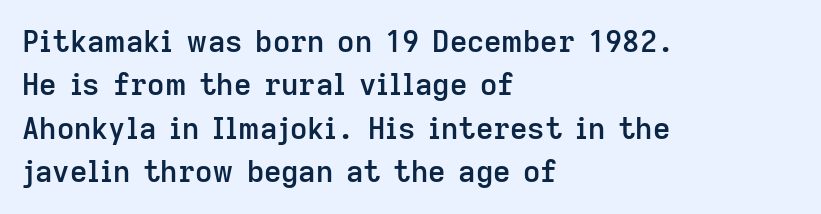
Q: Is the text bold? A: Semi-bold.
Q: Is the text italic (slanted)? A: No, it is upright.
Q: Is the typeface a serif or a sans-serif typeface? A: Sans-serif.
Q: Is the text underlined? A: No.
Q: How is the paragraph aligned? A: Left-aligned.
Q: Is the spacing between letters normal or unusually wide? A: Normal.
Q: Is the spacing between lines tight, normal or loose? A: Normal.
Q: Width (condensed, normal, or wide)? A: Normal.
Q: Stroke contrast? A: Low.
Q: x-height? A: Medium.
Q: Monospaced? A: No.
